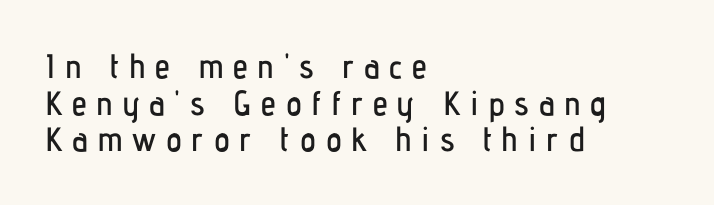
The image shows 34 px condensed sans-serif type, upright; set left-aligned, tight line spacing (1.08x), unusually wide letter spacing (+0.28 em), not underlined; low stroke contrast and a medium x-height.
